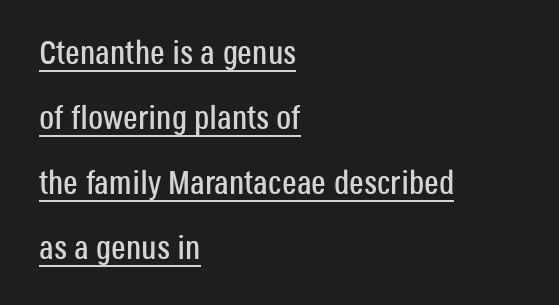
Ordinary non-slanted type is in use. You could fit nearly another row in the gap between these rows. Think of a printed novel: that variable character pitch is what you see here. Honestly, the underline is the first thing you notice here. Regarding serifs, this sample does without them. The ragged edge is on the right, which tells us the setting is flush left.
